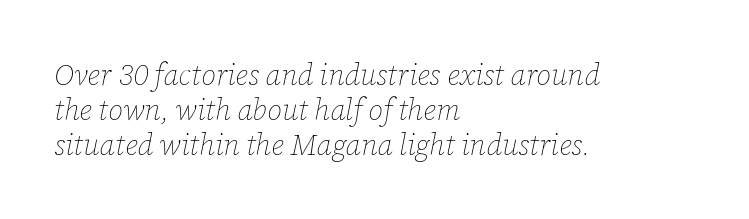
{"italic": "yes", "lean": "right", "slant_degrees": 12, "bold": "no", "weight": "thin", "width": "normal", "stroke_contrast": "low", "x_height": "medium", "monospaced": "no", "underline": "no", "align": "left", "line_spacing_ratio": 1.2, "letter_spacing": "normal", "letter_spacing_em": 0.0, "glyph_px": 29}
